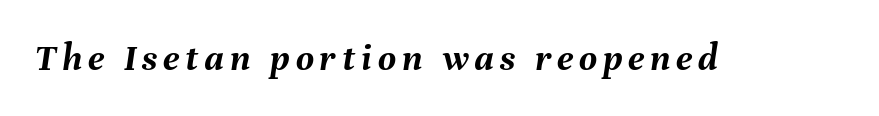
{"italic": "yes", "lean": "right", "slant_degrees": 8, "bold": "yes", "weight": "semibold", "width": "normal", "stroke_contrast": "medium", "x_height": "medium", "monospaced": "no", "underline": "no", "glyph_px": 39}
